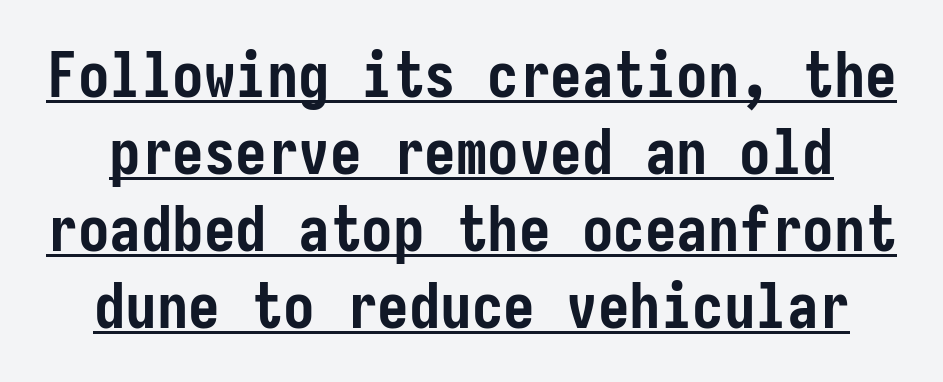
You'd pick this weight for a headline — it's a proper bold. Nothing unusual about the tracking: characters are spaced as the font intends. Nothing sits at the stroke ends, so this counts as sans-serif. Beneath each row of characters lies a ruled line. This is the regular roman posture of the typeface.
